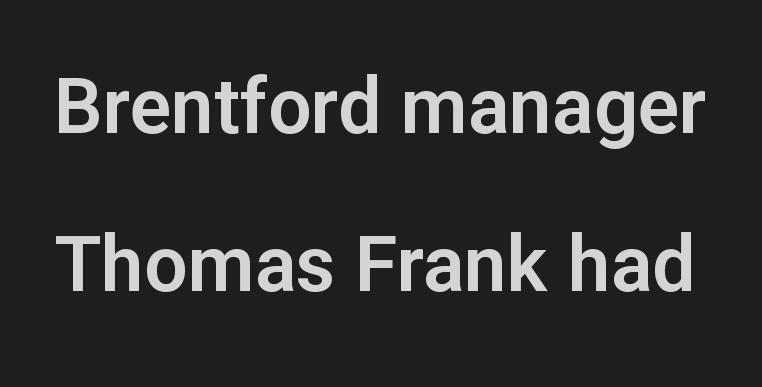
The string is rendered with underlining switched off. Serifs: no, the terminals of the letterforms are clean. If you measured baseline to baseline, you'd find a long distance. The passage shown is typed in a proportional face where columns would drift.
